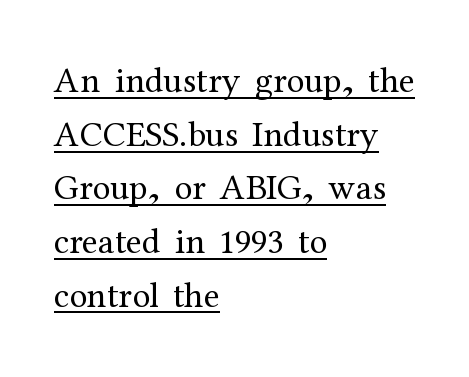
Q: Is the text bold? A: No.
Q: Is the text italic (slanted)? A: No, it is upright.
Q: Is the typeface a serif or a sans-serif typeface? A: Serif.
Q: Is the text underlined? A: Yes.
Q: How is the paragraph aligned? A: Left-aligned.
Q: Is the spacing between letters normal or unusually wide? A: Normal.
Q: Is the spacing between lines tight, normal or loose? A: Normal.
Q: Width (condensed, normal, or wide)? A: Normal.
Q: Stroke contrast? A: Medium.
Q: x-height? A: Medium.
Q: Monospaced? A: No.
